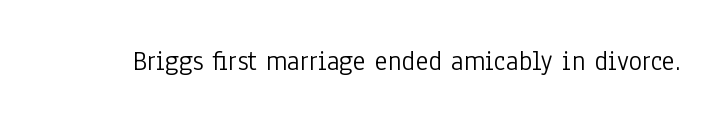
Note: no serifs on the glyphs. You can tell it's not italic because the verticals are truly vertical. On a weight scale, this lands at 450 or below. Rule under the text: the space is simply empty. Is this a fixed-width face? No — the glyphs have proportional, varying widths.
